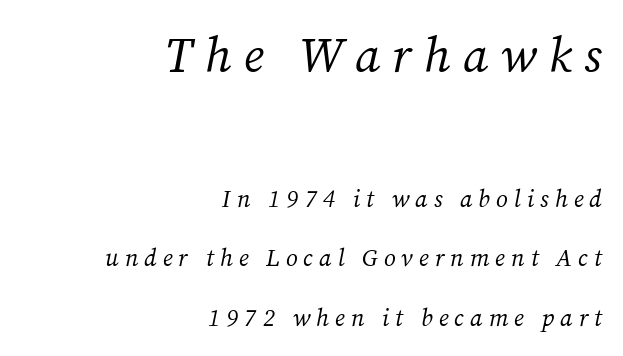
Q: Is the text bold? A: No.
Q: Is the text italic (slanted)? A: Yes, it leans right by about 12 degrees.
Q: Is the typeface a serif or a sans-serif typeface? A: Serif.
Q: Is the text underlined? A: No.
Q: How is the paragraph aligned? A: Right-aligned.
Q: Is the spacing between letters normal or unusually wide? A: Unusually wide.
Q: Is the spacing between lines tight, normal or loose? A: Loose.
Q: Which block of text is set in a larger size, the first (top) or the second (bottom)? A: The first (top) one.
Q: Width (condensed, normal, or wide)? A: Normal.
Q: Stroke contrast? A: Medium.
Q: x-height? A: Medium.
Q: Monospaced? A: No.
